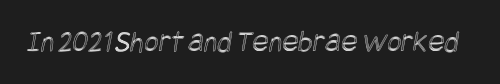
{"width": "condensed", "x_height": "large", "underline": "no", "letter_spacing": "normal", "letter_spacing_em": 0.0, "glyph_px": 31}
